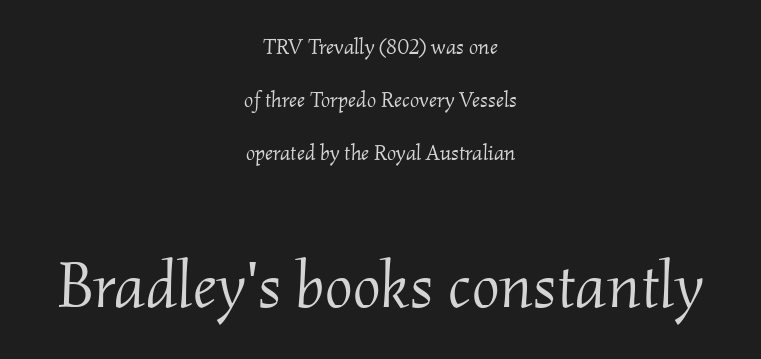
Just letters on the line, the space beneath them empty. You could not count columns in this text — the font is proportionally spaced. These lines stack symmetrically, like a column narrowing and widening about its center. These lines were composed using italics. A typesetter would label this face a serif. Each stroke keeps to a modest, everyday thickness or less.
